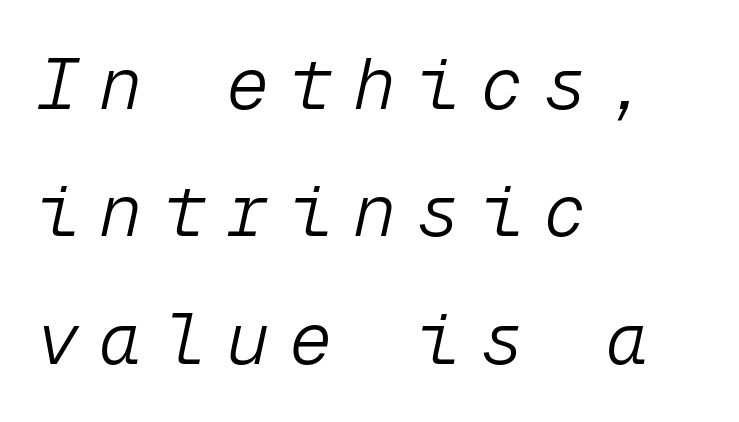
When letters slant like this, we call the style italic. Short and long lines alike share a common starting point at left. Inter-character spacing is expanded well beyond the font's built-in metrics. The face looks like a standard text weight, possibly lighter. The passage shown is not underscored anywhere.
